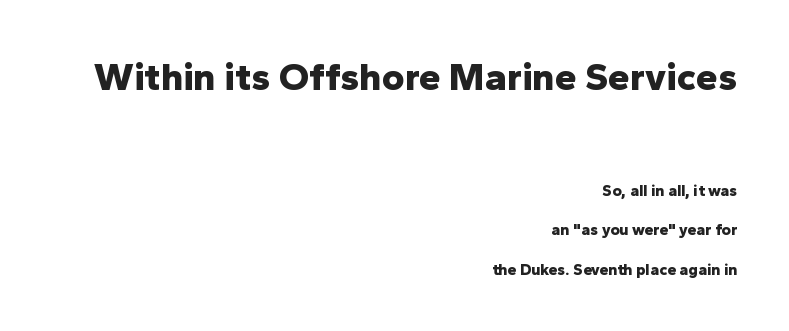
The face used here is rendered with its standard letterfit. This is roman type, the default non-slanted kind. No feet cap the strokes, marking this as sans-serif type. Regarding leading, the lines here are spaced well apart. The lines in this sample share a right terminus and differ only in where they begin. Two sizes are in play, and the larger belongs to the first block.
